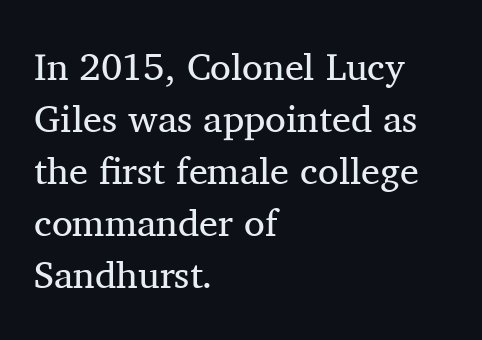
Q: Is the text bold? A: No.
Q: Is the text italic (slanted)? A: No, it is upright.
Q: Is the typeface a serif or a sans-serif typeface? A: Serif.
Q: Is the text underlined? A: No.
Q: How is the paragraph aligned? A: Left-aligned.
Q: Is the spacing between letters normal or unusually wide? A: Normal.
Q: Is the spacing between lines tight, normal or loose? A: Normal.
Q: Width (condensed, normal, or wide)? A: Normal.
Q: Stroke contrast? A: Medium.
Q: x-height? A: Medium.
Q: Monospaced? A: No.
